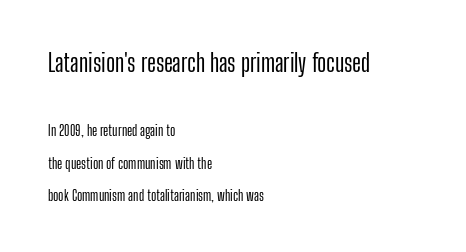
Default kerning and tracking; the words read as compact shapes. If you drew a ruler down the left edge, every line would touch it. The block sitting higher on the canvas is the one with enlarged characters. Honestly, there is no underline to notice here at all. Rendered with straight, roman letterforms.
